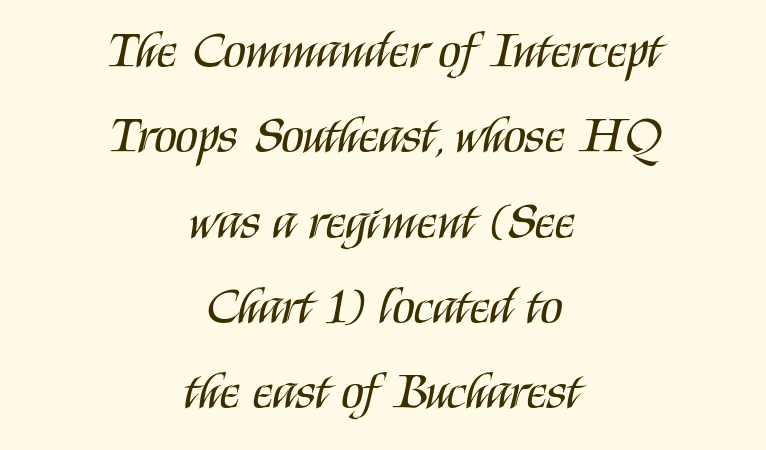
{"serif": "no", "bold": "no", "weight": "regular", "width": "condensed", "stroke_contrast": "medium", "x_height": "large", "monospaced": "no", "underline": "no", "align": "center", "line_spacing": "normal", "line_spacing_ratio": 1.64, "letter_spacing": "normal", "letter_spacing_em": 0.0, "glyph_px": 52}
